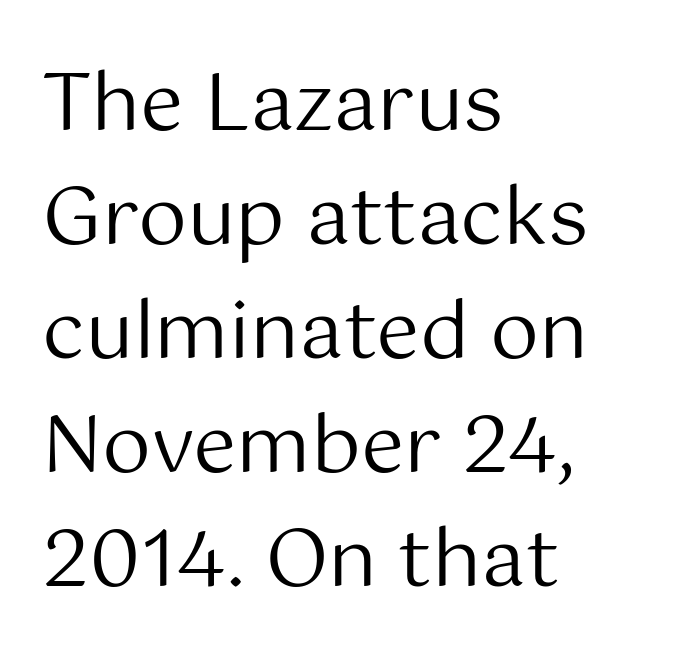
{"serif": "no", "italic": "no", "bold": "no", "weight": "regular", "width": "normal", "stroke_contrast": "medium", "x_height": "medium", "monospaced": "no", "underline": "no", "align": "left", "line_spacing": "normal", "line_spacing_ratio": 1.46, "letter_spacing": "normal", "letter_spacing_em": 0.0, "glyph_px": 78}
